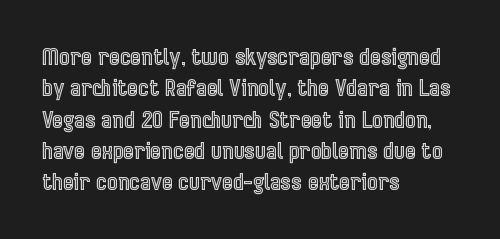
{"italic": "no", "underline": "no", "align": "left", "line_spacing": "normal", "line_spacing_ratio": 1.36, "letter_spacing": "normal", "letter_spacing_em": 0.0, "glyph_px": 23}
